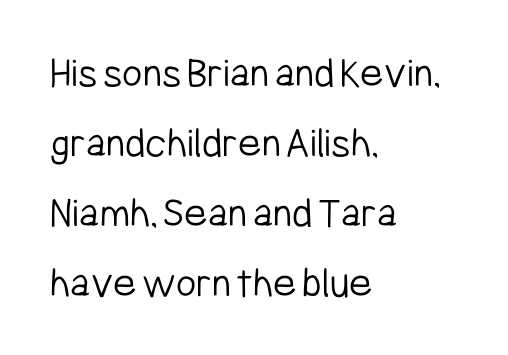
{"serif": "no", "italic": "no", "bold": "no", "weight": "light", "width": "condensed", "stroke_contrast": "low", "x_height": "medium", "monospaced": "no", "underline": "no", "align": "left", "line_spacing": "normal", "line_spacing_ratio": 1.59, "letter_spacing": "normal", "letter_spacing_em": 0.0, "glyph_px": 44}
